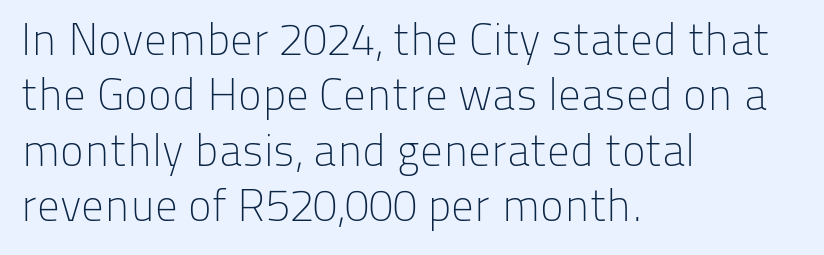
Q: Is the text bold? A: No.
Q: Is the text italic (slanted)? A: No, it is upright.
Q: Is the typeface a serif or a sans-serif typeface? A: Sans-serif.
Q: Is the text underlined? A: No.
Q: How is the paragraph aligned? A: Left-aligned.
Q: Is the spacing between letters normal or unusually wide? A: Normal.
Q: Width (condensed, normal, or wide)? A: Normal.
Q: Stroke contrast? A: Low.
Q: x-height? A: Medium.
Q: Monospaced? A: No.
